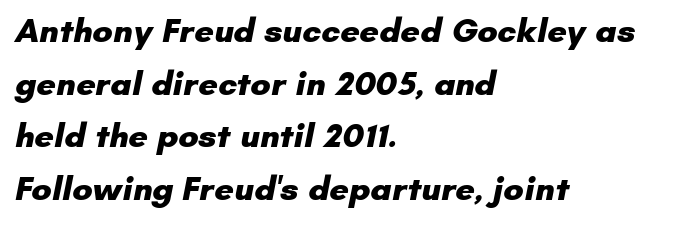
The image shows 34 px heavy sans-serif type; set left-aligned, normal line spacing (1.55x), normal letter spacing, not underlined; low stroke contrast and a small x-height.
